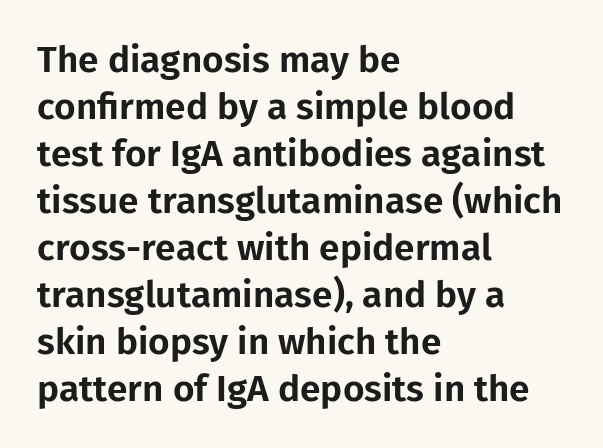
Q: Is the text italic (slanted)? A: No, it is upright.
Q: Is the typeface a serif or a sans-serif typeface? A: Sans-serif.
Q: Is the text underlined? A: No.
Q: How is the paragraph aligned? A: Left-aligned.
Q: Is the spacing between letters normal or unusually wide? A: Normal.
Q: Is the spacing between lines tight, normal or loose? A: Normal.
Q: Width (condensed, normal, or wide)? A: Normal.
Q: Stroke contrast? A: Low.
Q: x-height? A: Medium.
Q: Monospaced? A: No.
